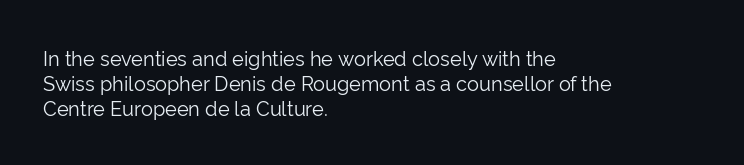
How would I describe the line gaps? Plain and ordinary. Stem width sits at or under what a default text font uses. Posture: straight, roman, zero tilt. Underlining? Definitely not there. How are the letters spaced? Ordinarily, with no added tracking. Alignment: flush left.
